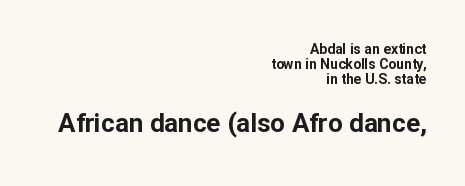
Note: smaller setting up top, larger setting below. The foot of each line stays bare and open. Alignment: flush right. Typesetter's note: full bold, strokes at maximum text heaviness. Notice how the stems are strictly vertical — no italics here. Notice how descenders almost collide with the ascenders below — that's tight leading.
